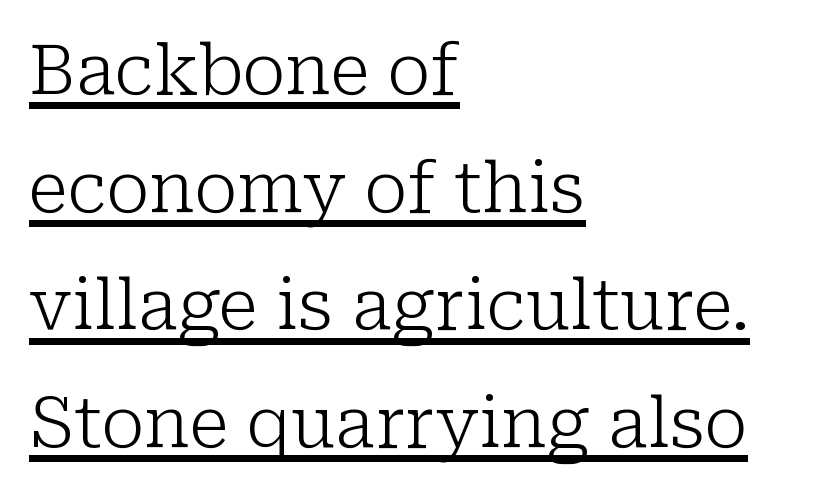
{"serif": "yes", "italic": "no", "bold": "no", "weight": "light", "width": "normal", "stroke_contrast": "low", "x_height": "medium", "monospaced": "no", "underline": "yes", "align": "left", "line_spacing": "normal", "line_spacing_ratio": 1.68, "letter_spacing": "normal", "letter_spacing_em": 0.0, "glyph_px": 70}
